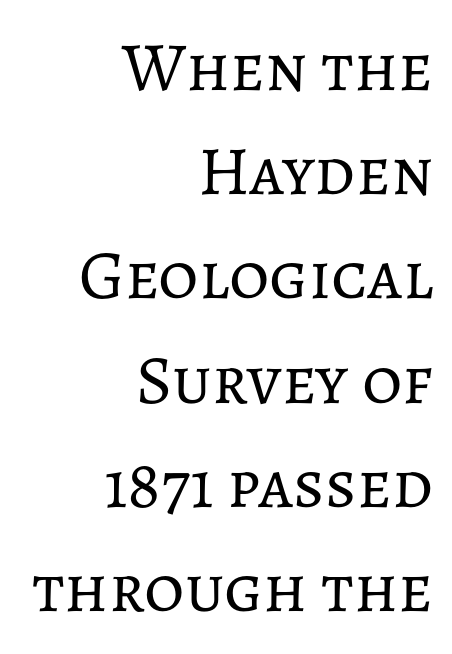
{"italic": "no", "bold": "no", "weight": "regular", "width": "normal", "stroke_contrast": "low", "x_height": "medium", "monospaced": "no", "underline": "no", "align": "right", "line_spacing": "normal", "line_spacing_ratio": 1.51, "letter_spacing": "normal", "letter_spacing_em": 0.0, "glyph_px": 69}
